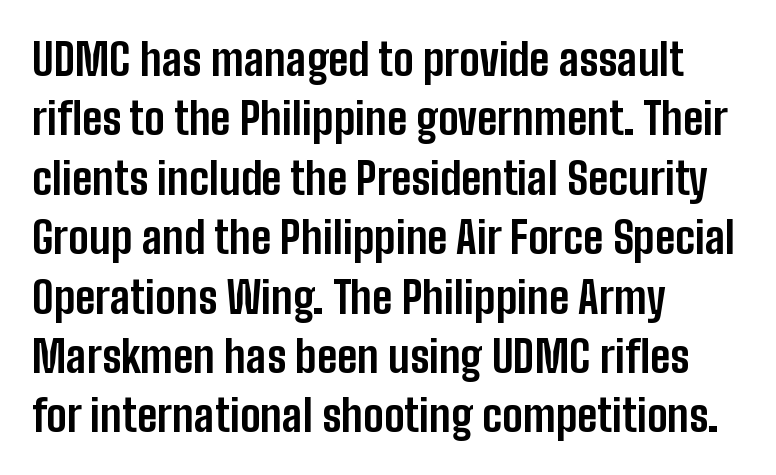
Default kerning and tracking; the words read as compact shapes. Has an underline been added? It has not. This sample has the flowing, uneven cadence of proportional lettering. Is this a sans? Yes — the strokes have no serifs.
